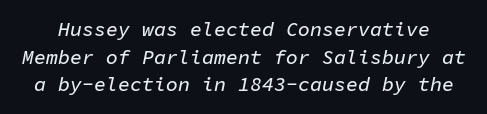
The image shows 20 px text type, italic (leaning right); set normal line spacing (1.38x), normal letter spacing, not underlined.
